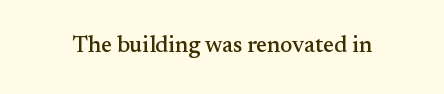
Q: Is the text italic (slanted)? A: No, it is upright.
Q: Is the text underlined? A: No.
Q: Is the spacing between letters normal or unusually wide? A: Normal.
